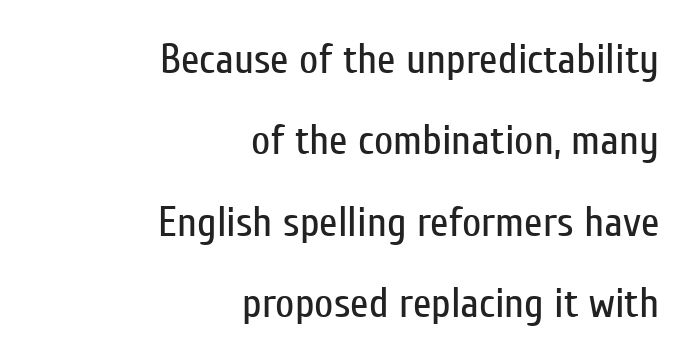
{"serif": "no", "italic": "no", "bold": "no", "weight": "regular", "width": "condensed", "stroke_contrast": "low", "x_height": "medium", "monospaced": "no", "underline": "no", "align": "right", "line_spacing": "loose", "line_spacing_ratio": 1.94, "letter_spacing": "normal", "letter_spacing_em": 0.0, "glyph_px": 42}
